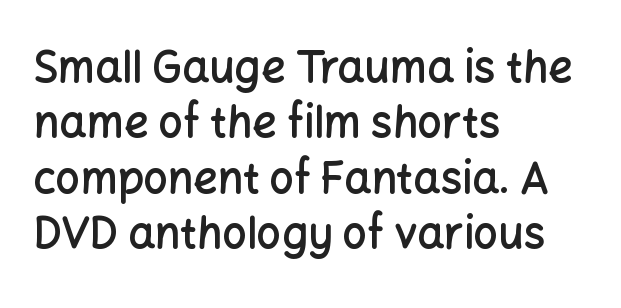
Descenders are the only things crossing below the line. Regular leading. This sample uses an upright cut, with every glyph sitting square on the baseline. The rendering anchors every line to the left-hand side. The glyphs in this specimen are sans serif. I'd describe the lettering as semibold — firm but not a full bold.
